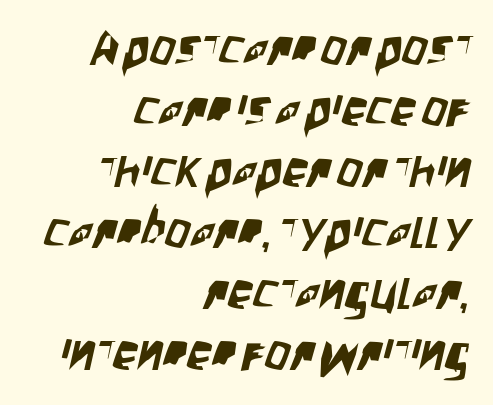
The image shows 50 px condensed sans-serif type; set right-aligned, line spacing 1.22x, normal letter spacing, not underlined; low stroke contrast and a large x-height.
